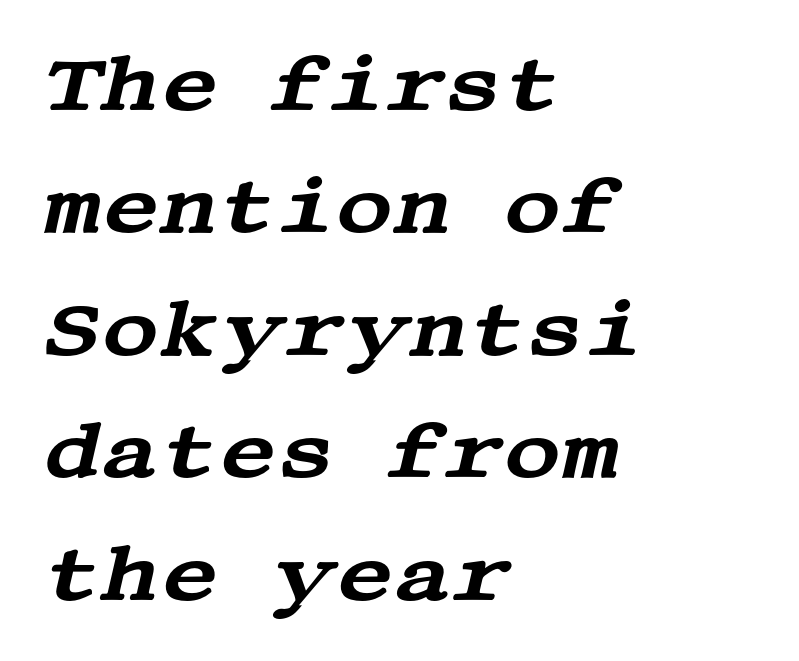
{"serif": "yes", "italic": "yes", "lean": "right", "slant_degrees": 13, "width": "wide", "stroke_contrast": "medium", "x_height": "large", "underline": "no", "align": "left", "line_spacing": "normal", "line_spacing_ratio": 1.55, "letter_spacing": "normal", "letter_spacing_em": 0.0, "glyph_px": 79}
